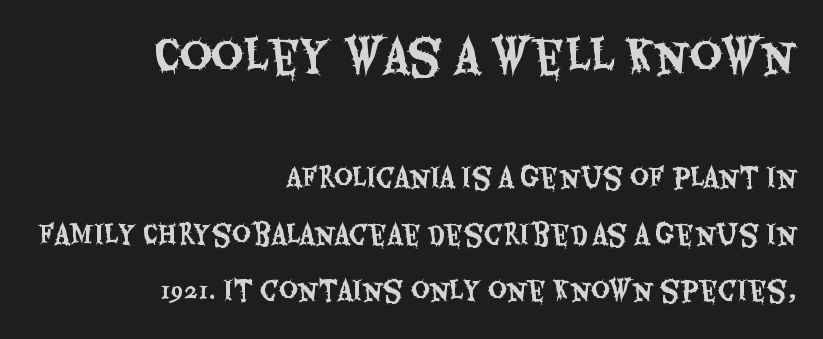
{"serif": "no", "italic": "no", "width": "condensed", "stroke_contrast": "medium", "x_height": "large", "monospaced": "no", "underline": "no", "align": "right", "line_spacing": "loose", "line_spacing_ratio": 2.18, "letter_spacing": "normal", "letter_spacing_em": 0.0, "larger_block": "first", "size_ratio": 1.73, "glyph_px": 45}
